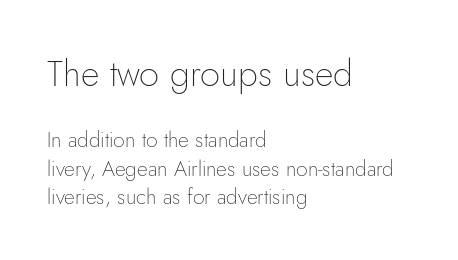
Do the letters lean? They stand straight. The type is set solid horizontally, with unmodified tracking. Each new line begins a customary step beneath the previous one. Where is the straight margin? On the left. Looks like regular typesetting: each glyph gets only the width it needs. The font sits on the lighter half of the weight spectrum, regular included.
